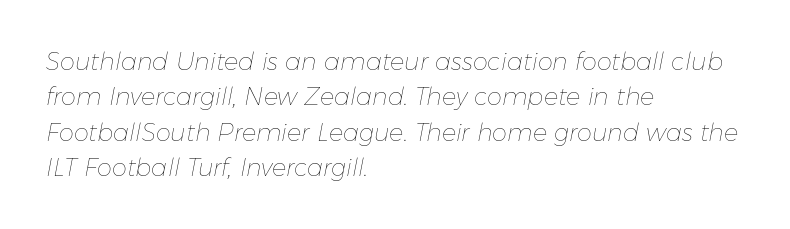
{"italic": "yes", "lean": "right", "slant_degrees": 11, "bold": "no", "underline": "no", "align": "left", "line_spacing": "normal", "line_spacing_ratio": 1.47, "letter_spacing": "normal", "letter_spacing_em": 0.0, "glyph_px": 24}
